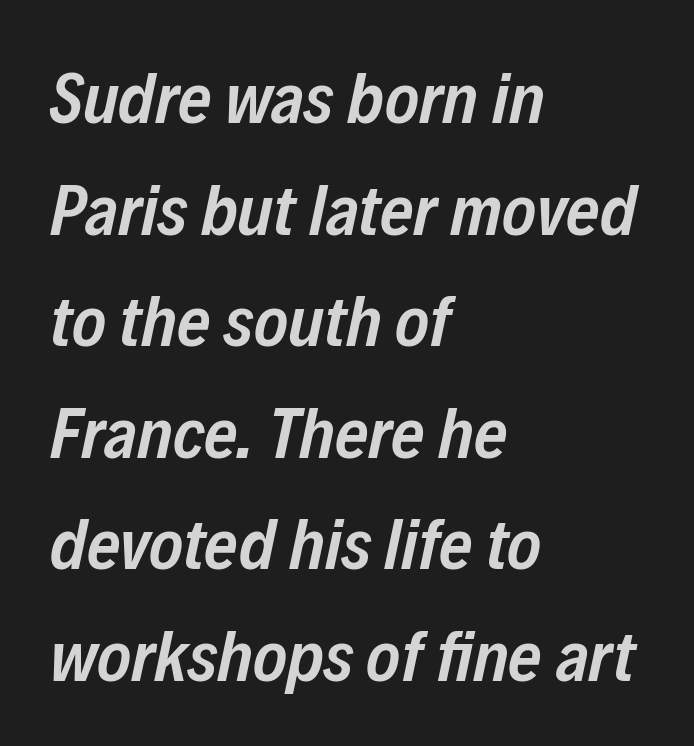
Emphasis-style slanted type is in use. Reading down the column, the eye jumps a familiar distance to each next line. Left-aligned paragraph, ragged on the right. Here the designer chose a conventional face with non-uniform glyph widths. Caption: standard tracking, unaltered.
